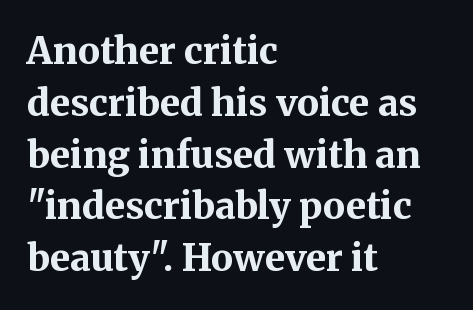
{"serif": "yes", "italic": "no", "bold": "yes", "weight": "bold", "width": "normal", "stroke_contrast": "medium", "x_height": "medium", "monospaced": "no", "underline": "no", "align": "left", "line_spacing": "normal", "line_spacing_ratio": 1.4, "letter_spacing": "normal", "letter_spacing_em": 0.0, "glyph_px": 37}
